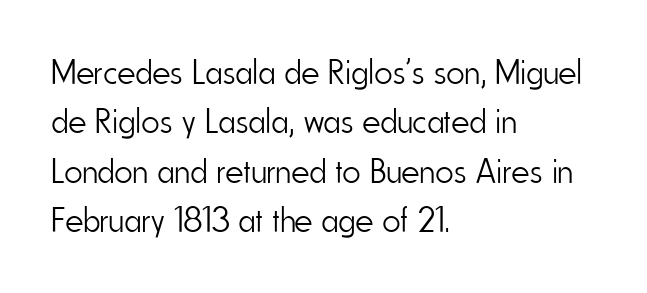
The string is rendered with underlining switched off. Look at the tracking — it's just the regular setting, nothing added. The lines in this sample share a left origin and differ only in where they stop. Quick note: interline space is typical.
